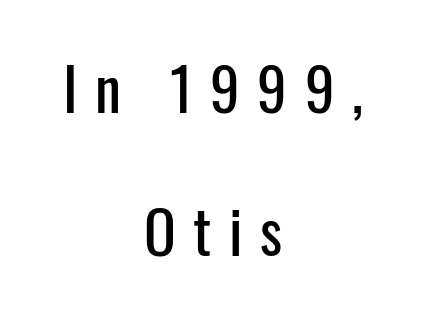
The image shows 59 px condensed sans-serif type, upright; set centered, loose line spacing (2.42x), unusually wide letter spacing (+0.3 em), not underlined; low stroke contrast and a medium x-height.
